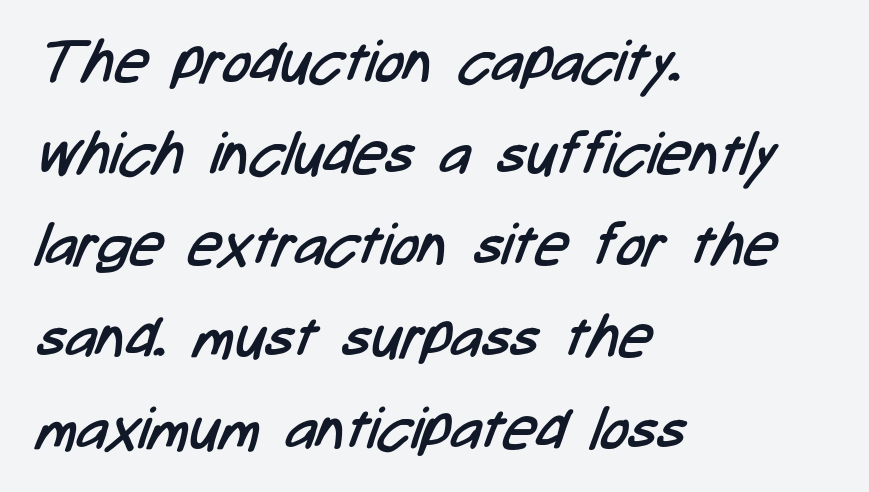
Letterform terminals end flat and unadorned throughout the passage. The gaps between neighbouring characters are ordinary and unremarkable. Proportional: the letters do not fall into vertical columns. Stroke mass is kept to a normal reading level or below.
